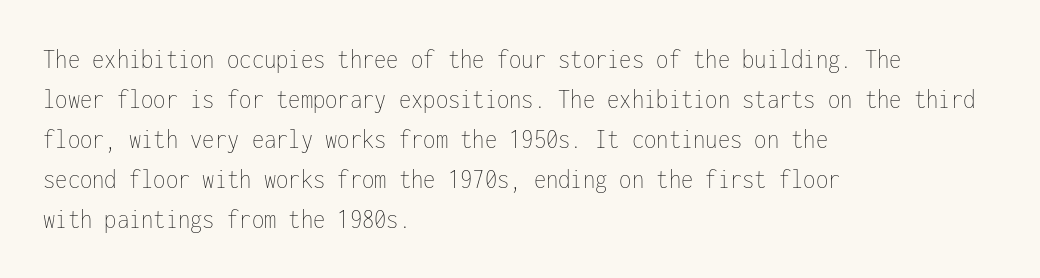
Q: Is the text bold? A: No.
Q: Is the text italic (slanted)? A: No, it is upright.
Q: Is the text underlined? A: No.
Q: How is the paragraph aligned? A: Left-aligned.
Q: Is the spacing between letters normal or unusually wide? A: Normal.
Q: Is the spacing between lines tight, normal or loose? A: Normal.
Q: Width (condensed, normal, or wide)? A: Condensed.
Q: Stroke contrast? A: Low.
Q: x-height? A: Medium.
Q: Monospaced? A: Yes.
